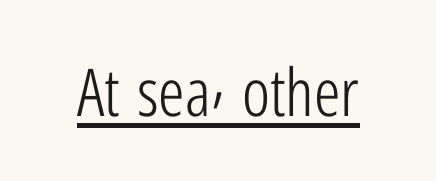
Q: Is the text bold? A: No.
Q: Is the text italic (slanted)? A: No, it is upright.
Q: Is the typeface a serif or a sans-serif typeface? A: Sans-serif.
Q: Is the text underlined? A: Yes.
Q: Is the spacing between letters normal or unusually wide? A: Normal.
Q: Width (condensed, normal, or wide)? A: Condensed.
Q: Stroke contrast? A: Low.
Q: x-height? A: Medium.
Q: Monospaced? A: No.
